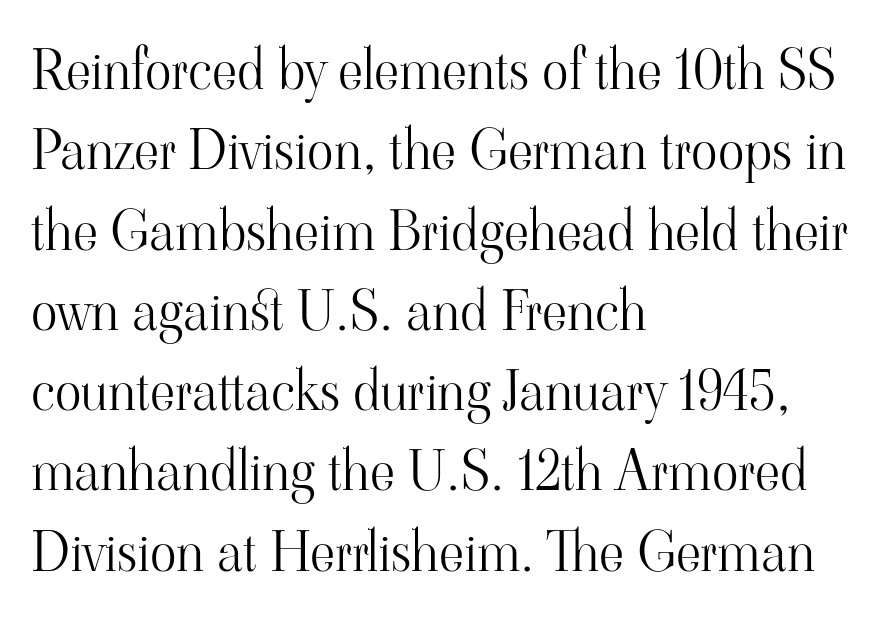
Is there much room between lines? A standard amount, neither cramped nor airy. Spacing verdict: proportional, widths tailored to each character. The baseline area is clear. Quick note: not italic, upright. The rendering shows small feet on the letterforms — a serif design. Weight class: somewhere from thin through regular.
